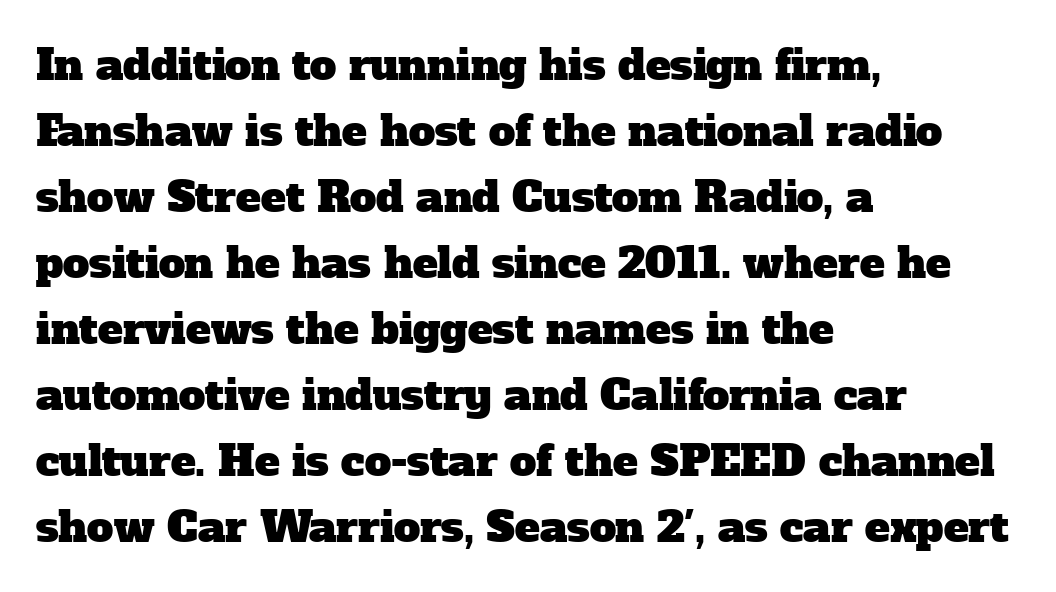
{"serif": "yes", "width": "normal", "stroke_contrast": "low", "x_height": "medium", "monospaced": "no", "underline": "no", "align": "left", "line_spacing": "normal", "line_spacing_ratio": 1.57, "letter_spacing": "normal", "letter_spacing_em": 0.0, "glyph_px": 42}
